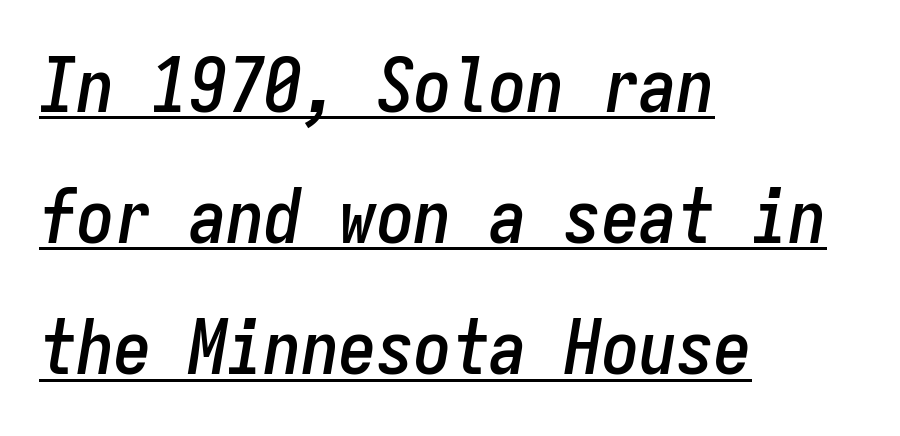
The image shows 75 px condensed type, italic (leaning right), monospaced; set left-aligned, line spacing 1.75x, normal letter spacing, underlined; low stroke contrast and a medium x-height.
